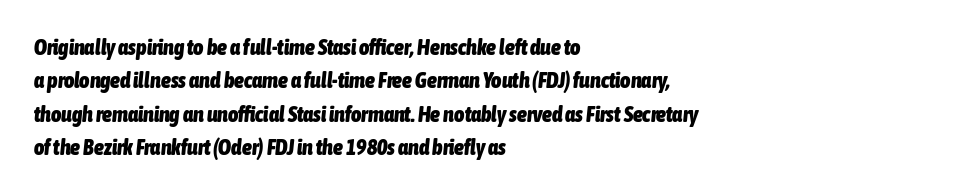
{"italic": "yes", "lean": "right", "slant_degrees": 6, "bold": "yes", "underline": "no", "align": "left", "line_spacing": "normal", "line_spacing_ratio": 1.52, "letter_spacing": "normal", "letter_spacing_em": 0.0, "glyph_px": 22}
